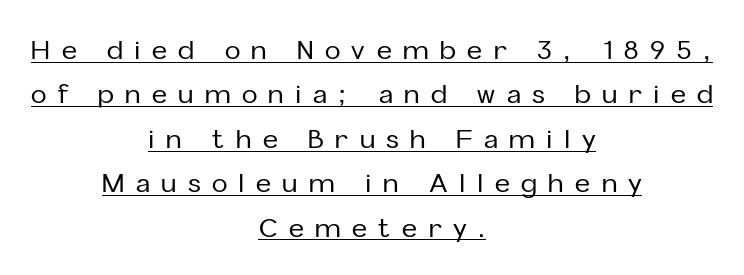
Q: Is the text italic (slanted)? A: No, it is upright.
Q: Is the text underlined? A: Yes.
Q: How is the paragraph aligned? A: Centered.
Q: Is the spacing between letters normal or unusually wide? A: Unusually wide.
